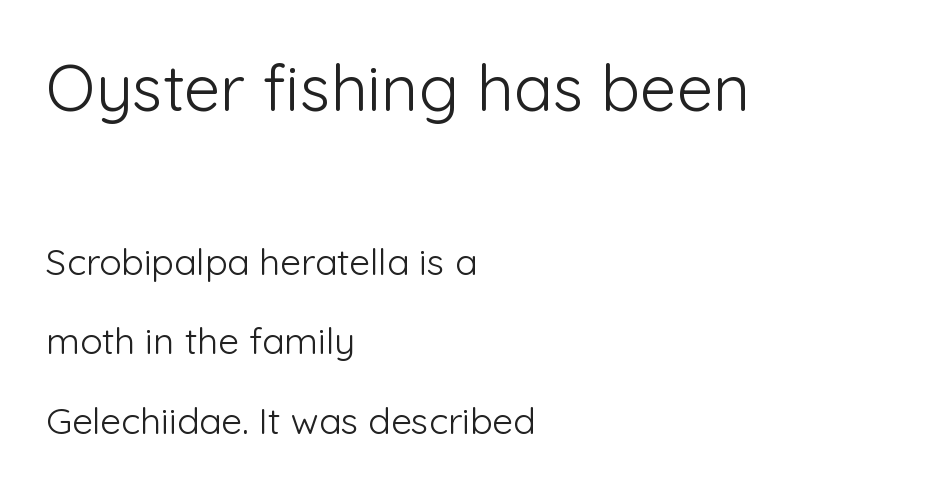
Q: Is the text bold? A: No.
Q: Is the text italic (slanted)? A: No, it is upright.
Q: Is the typeface a serif or a sans-serif typeface? A: Sans-serif.
Q: Is the text underlined? A: No.
Q: How is the paragraph aligned? A: Left-aligned.
Q: Is the spacing between letters normal or unusually wide? A: Normal.
Q: Is the spacing between lines tight, normal or loose? A: Loose.
Q: Which block of text is set in a larger size, the first (top) or the second (bottom)? A: The first (top) one.
Q: Width (condensed, normal, or wide)? A: Normal.
Q: Stroke contrast? A: Low.
Q: x-height? A: Medium.
Q: Monospaced? A: No.
